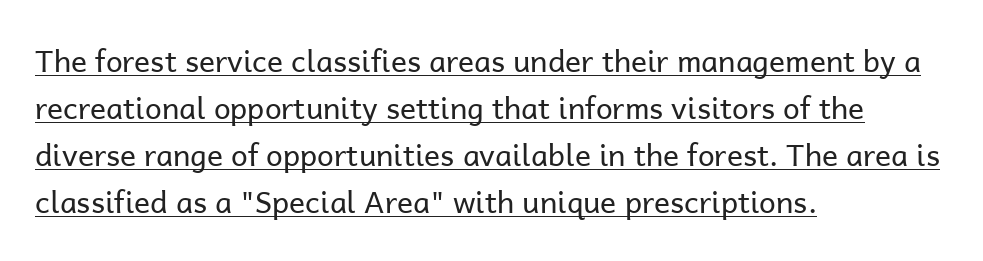
The image shows 30 px regular-weight sans-serif type, upright; set left-aligned, normal line spacing (1.57x), normal letter spacing, underlined; low stroke contrast and a medium x-height.
